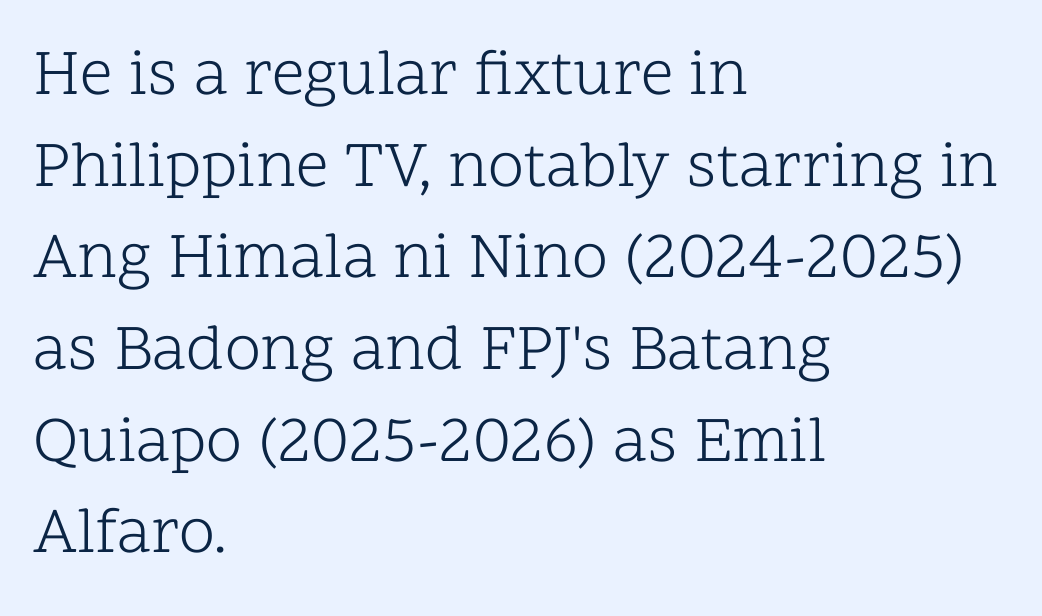
The image shows 65 px light serif type, upright; set left-aligned, normal line spacing (1.41x), normal letter spacing, not underlined; low stroke contrast and a medium x-height.
